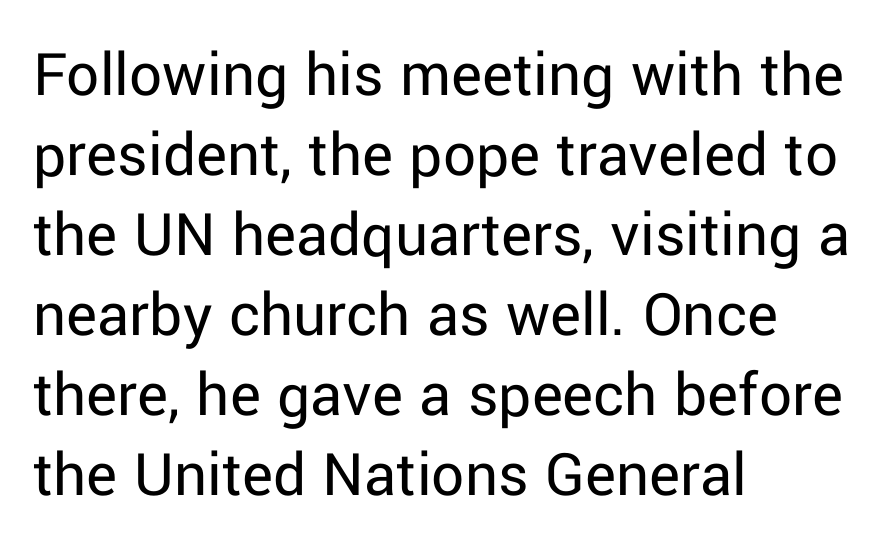
The image shows 65 px regular-weight sans-serif type, upright; set left-aligned, line spacing 1.23x, normal letter spacing, not underlined; low stroke contrast and a medium x-height.
